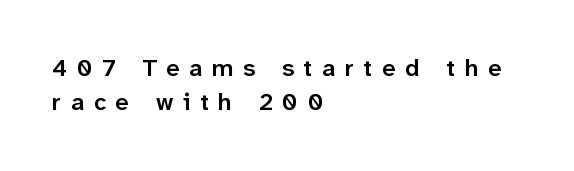
Q: Is the text bold? A: Semi-bold.
Q: Is the text italic (slanted)? A: No, it is upright.
Q: Is the text underlined? A: No.
Q: How is the paragraph aligned? A: Left-aligned.
Q: Is the spacing between letters normal or unusually wide? A: Unusually wide.
Q: Is the spacing between lines tight, normal or loose? A: Normal.
